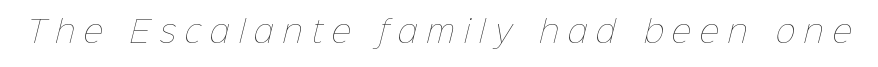
Q: Is the text bold? A: No.
Q: Is the text underlined? A: No.
Q: Is the spacing between letters normal or unusually wide? A: Unusually wide.
Q: Width (condensed, normal, or wide)? A: Normal.
Q: Stroke contrast? A: Low.
Q: x-height? A: Medium.
Q: Monospaced? A: No.
